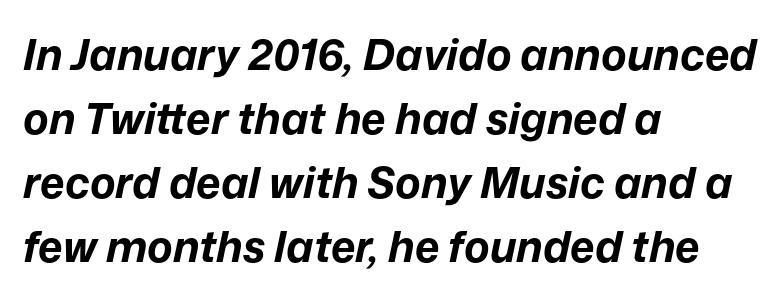
{"italic": "yes", "lean": "right", "slant_degrees": 12, "bold": "yes", "weight": "bold", "width": "normal", "stroke_contrast": "low", "x_height": "medium", "monospaced": "no", "underline": "no", "align": "left", "line_spacing": "normal", "line_spacing_ratio": 1.49, "letter_spacing": "normal", "letter_spacing_em": 0.0, "glyph_px": 43}
